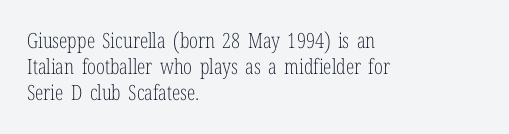
{"italic": "no", "bold": "no", "underline": "no", "align": "left", "line_spacing_ratio": 1.23, "letter_spacing": "normal", "letter_spacing_em": 0.0, "glyph_px": 21}
